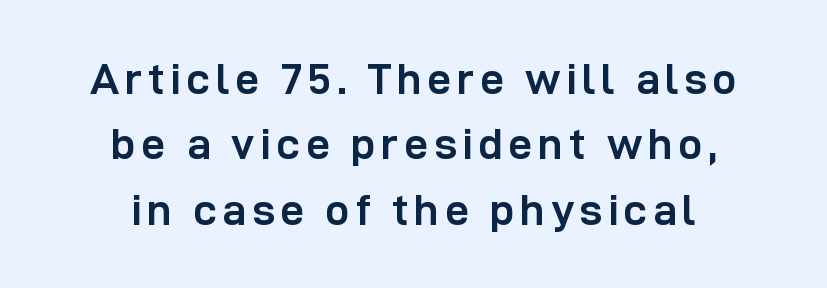
The image shows 43 px semibold sans-serif type, upright; set centered, normal line spacing (1.52x), not underlined; low stroke contrast and a medium x-height.
